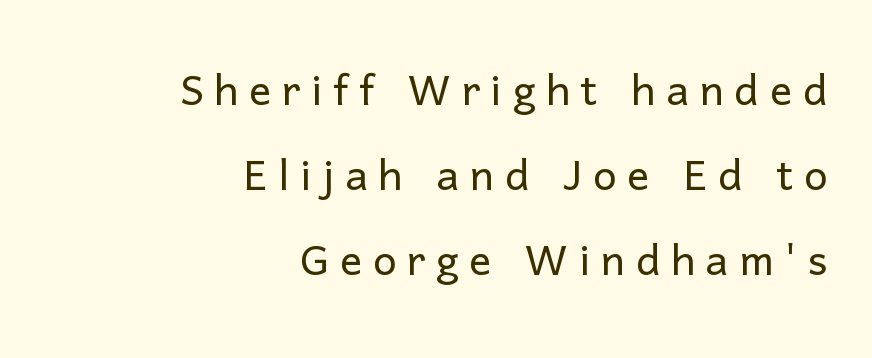
Stems and bowls with no extra thickness — not bold. The area under the type is left untouched. The compositor pushed each line to the right boundary. Quick note: not italic, upright. Rows of type keep a routine distance in the vertical direction.
